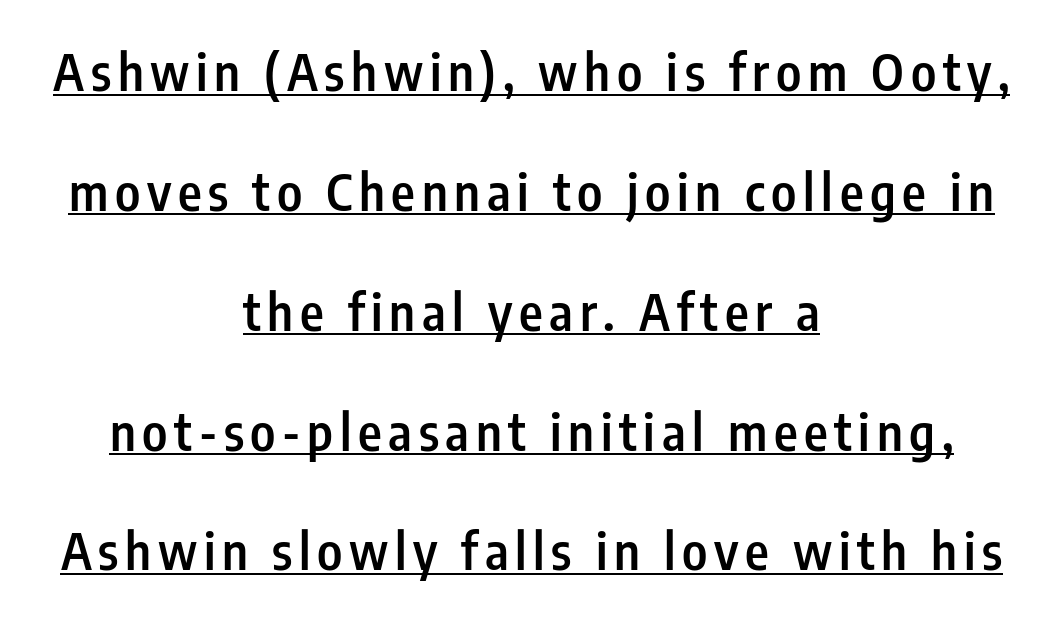
Q: Is the text bold? A: Semi-bold.
Q: Is the text italic (slanted)? A: No, it is upright.
Q: Is the typeface a serif or a sans-serif typeface? A: Sans-serif.
Q: Is the text underlined? A: Yes.
Q: How is the paragraph aligned? A: Centered.
Q: Is the spacing between lines tight, normal or loose? A: Loose.
Q: Width (condensed, normal, or wide)? A: Condensed.
Q: Stroke contrast? A: Low.
Q: x-height? A: Medium.
Q: Monospaced? A: No.
